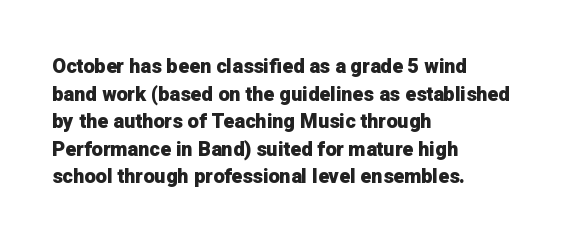
The image shows 20 px bold type, upright; set left-aligned, normal line spacing (1.38x), normal letter spacing, not underlined.
